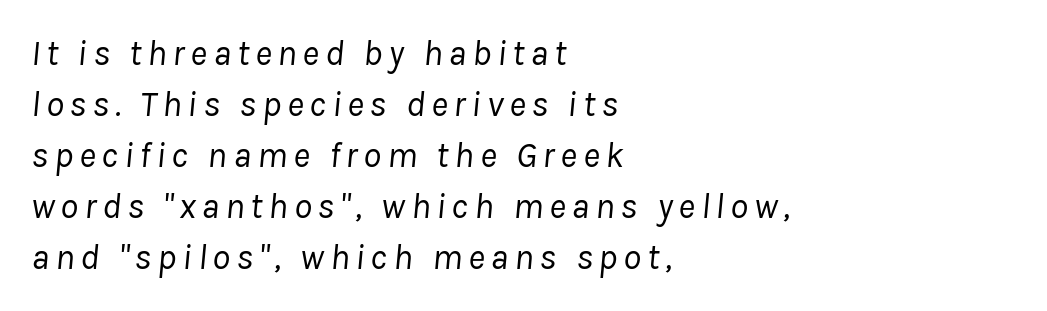
Q: Is the text bold? A: No.
Q: Is the text italic (slanted)? A: Yes, it leans right by about 8 degrees.
Q: Is the text underlined? A: No.
Q: How is the paragraph aligned? A: Left-aligned.
Q: Is the spacing between lines tight, normal or loose? A: Normal.
Q: Width (condensed, normal, or wide)? A: Normal.
Q: Stroke contrast? A: Low.
Q: x-height? A: Medium.
Q: Monospaced? A: No.
